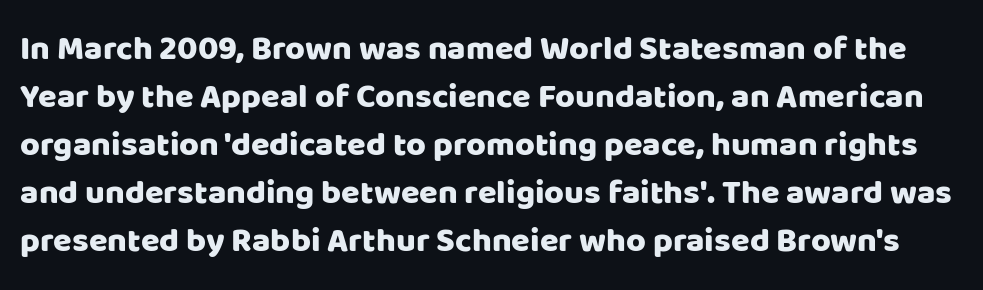
Q: Is the text italic (slanted)? A: No, it is upright.
Q: Is the typeface a serif or a sans-serif typeface? A: Sans-serif.
Q: Is the text underlined? A: No.
Q: Is the spacing between letters normal or unusually wide? A: Normal.
Q: Is the spacing between lines tight, normal or loose? A: Normal.
Q: Width (condensed, normal, or wide)? A: Normal.
Q: Stroke contrast? A: Low.
Q: x-height? A: Large.
Q: Monospaced? A: No.
